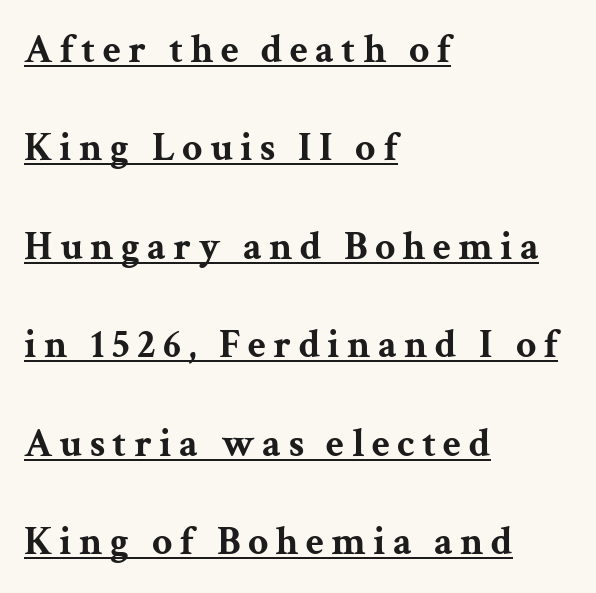
The image shows 40 px bold, wide serif type, upright; set left-aligned, loose line spacing (2.46x), underlined; medium stroke contrast and a medium x-height.
